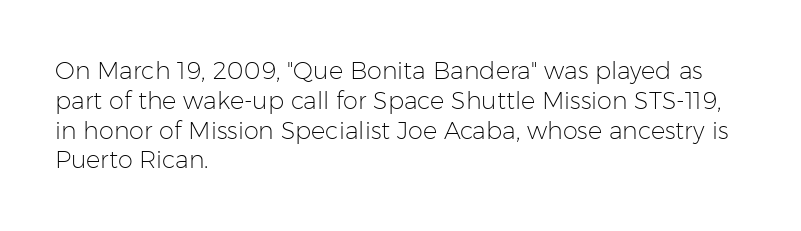
Q: Is the text bold? A: No.
Q: Is the text italic (slanted)? A: No, it is upright.
Q: Is the text underlined? A: No.
Q: How is the paragraph aligned? A: Left-aligned.
Q: Is the spacing between letters normal or unusually wide? A: Normal.
